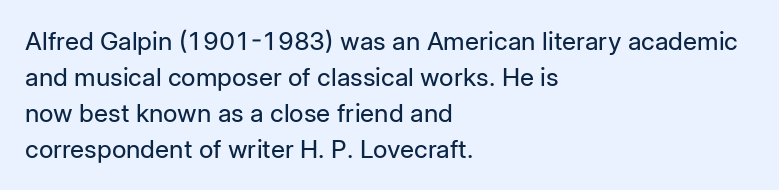
The rendering anchors every line to the left-hand side. Words appear dense and cohesive because spacing is normal. Does the leading feel generous? No, just average. A quiet, ordinary-to-light weight characterises the typeface.
